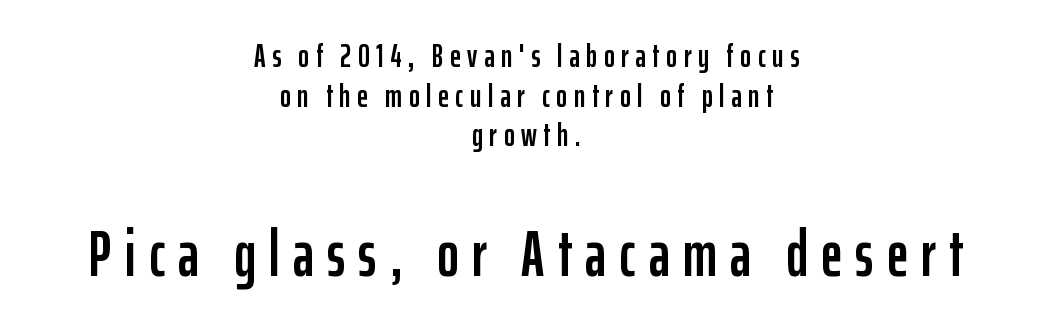
The image shows 66 px condensed sans-serif type, upright; set centered, line spacing 1.2x, unusually wide letter spacing (+0.2 em), not underlined; the second (bottom) block is 2.0x larger; low stroke contrast and a medium x-height.
